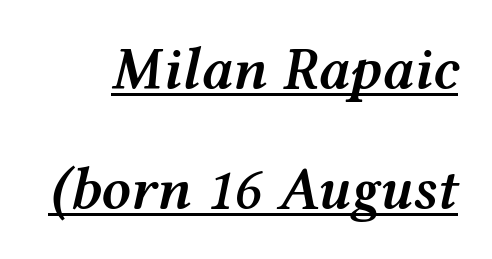
{"italic": "yes", "lean": "right", "slant_degrees": 12, "bold": "semi", "weight": "semibold", "width": "wide", "stroke_contrast": "medium", "x_height": "medium", "monospaced": "no", "underline": "yes", "line_spacing": "loose", "line_spacing_ratio": 2.04, "letter_spacing": "normal", "letter_spacing_em": 0.0, "glyph_px": 59}
